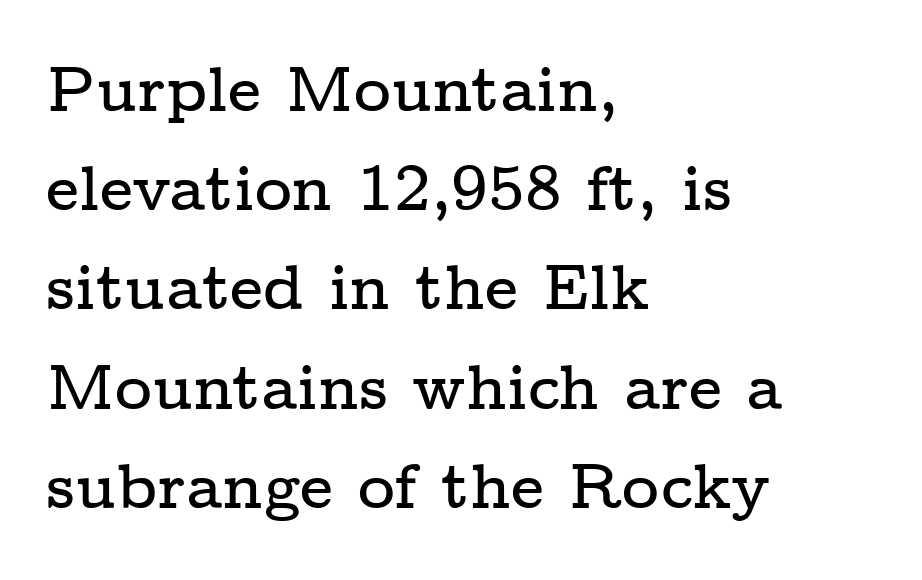
The ragged edge is on the right, which tells us the setting is flush left. Decoration check: the copy has no underline. Notice how the stems are strictly vertical — no italics here. Proportional: the letters do not fall into vertical columns. Between one letter and the next there's only the usual sliver of space. Serifs: yes, visible at the terminals of the letterforms.
